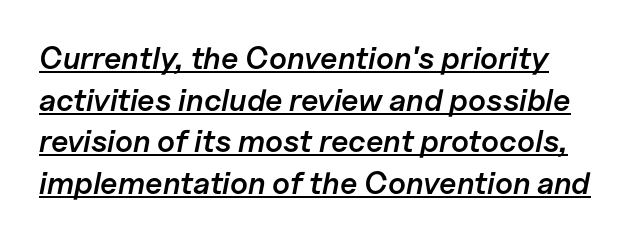
Q: Is the text bold? A: Semi-bold.
Q: Is the text italic (slanted)? A: Yes, it leans right by about 11 degrees.
Q: Is the text underlined? A: Yes.
Q: Is the spacing between letters normal or unusually wide? A: Normal.
Q: Is the spacing between lines tight, normal or loose? A: Normal.
Q: Width (condensed, normal, or wide)? A: Normal.
Q: Stroke contrast? A: Low.
Q: x-height? A: Medium.
Q: Monospaced? A: No.
